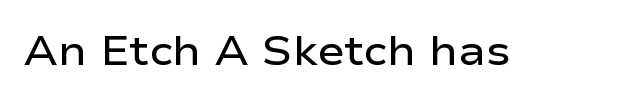
{"serif": "no", "italic": "no", "bold": "semi", "weight": "semibold", "width": "wide", "stroke_contrast": "low", "x_height": "medium", "monospaced": "no", "underline": "no", "letter_spacing": "normal", "letter_spacing_em": 0.0, "glyph_px": 41}
